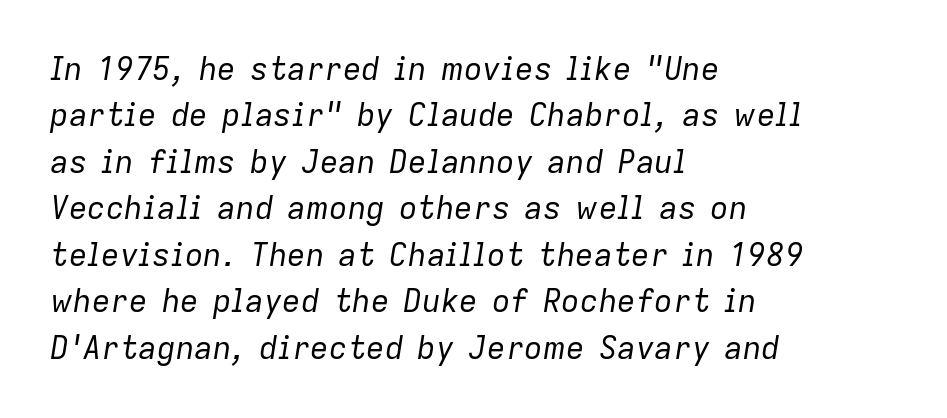
The image shows 31 px regular-weight type, italic (leaning right); set left-aligned, normal line spacing (1.5x), normal letter spacing, not underlined; low stroke contrast and a medium x-height.
